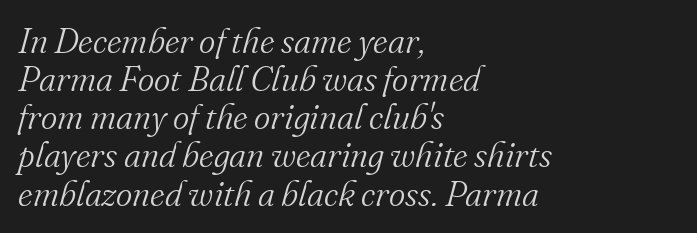
{"serif": "yes", "italic": "yes", "lean": "right", "slant_degrees": 16, "bold": "no", "weight": "light", "width": "normal", "stroke_contrast": "medium", "x_height": "small", "monospaced": "no", "underline": "no", "align": "left", "line_spacing": "tight", "line_spacing_ratio": 1.09, "letter_spacing": "normal", "letter_spacing_em": 0.0, "glyph_px": 35}
